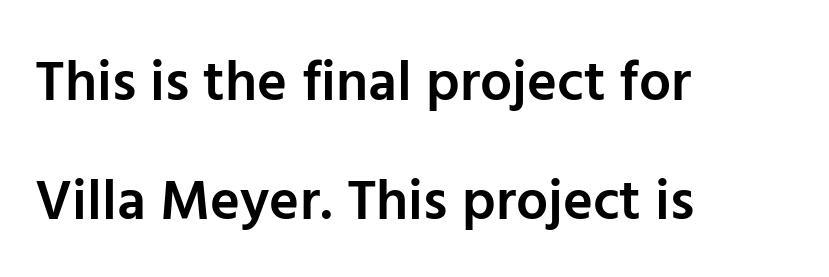
{"serif": "no", "italic": "no", "bold": "semi", "weight": "semibold", "width": "normal", "stroke_contrast": "low", "x_height": "medium", "monospaced": "no", "underline": "no", "align": "left", "line_spacing": "loose", "line_spacing_ratio": 2.09, "letter_spacing": "normal", "letter_spacing_em": 0.0, "glyph_px": 57}
